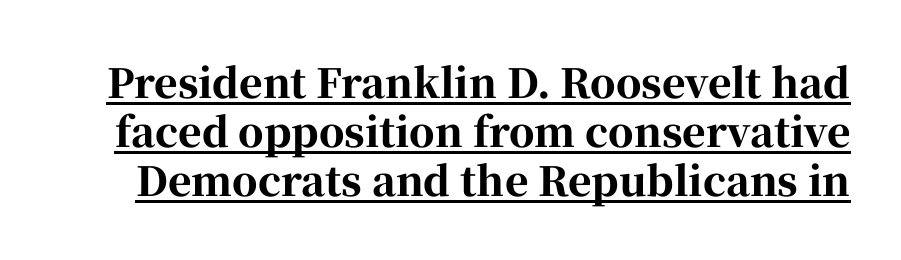
{"serif": "yes", "italic": "no", "bold": "yes", "weight": "bold", "width": "normal", "stroke_contrast": "high", "x_height": "medium", "monospaced": "no", "underline": "yes", "line_spacing_ratio": 1.23, "letter_spacing": "normal", "letter_spacing_em": 0.0, "glyph_px": 40}
